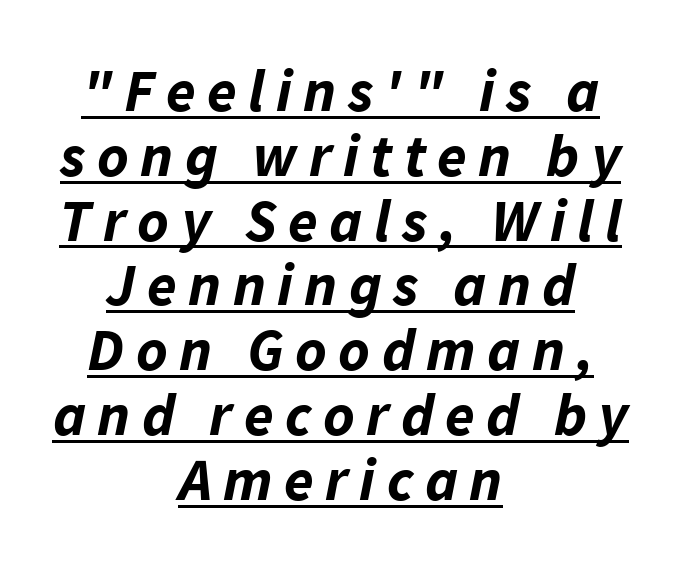
The image shows 60 px bold type, italic (leaning right); set centered, tight line spacing (1.08x), underlined; low stroke contrast and a medium x-height.
